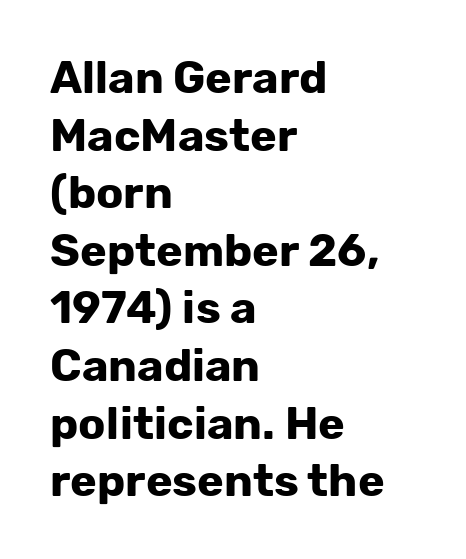
The image shows 45 px bold sans-serif type, upright; set left-aligned, normal line spacing (1.28x), normal letter spacing, not underlined; low stroke contrast and a medium x-height.
